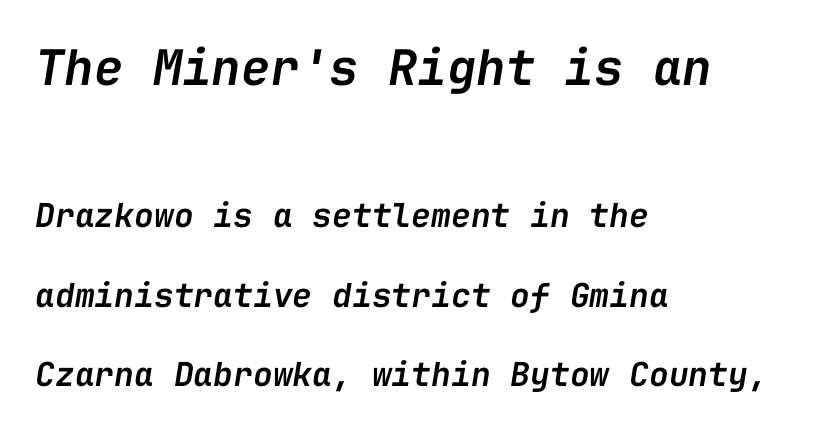
A bit beefed up — I'd call it semibold rather than bold. This block would shrink considerably if given ordinary leading; it's expanded now. The axis of the letterforms is tilted away from vertical. In this sample the first text group is rendered at the bigger scale. A clean baseline with only descenders dipping below it. The setting favours the left margin, as ordinary paragraphs usually do.
